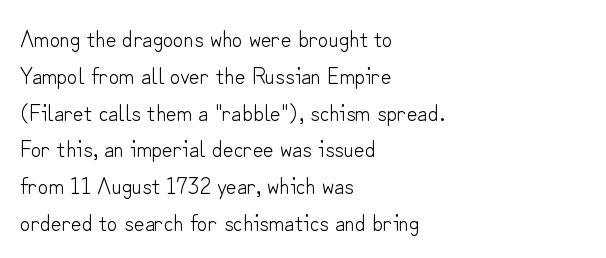
Q: Is the text bold? A: No.
Q: Is the text italic (slanted)? A: No, it is upright.
Q: Is the text underlined? A: No.
Q: How is the paragraph aligned? A: Left-aligned.
Q: Is the spacing between letters normal or unusually wide? A: Normal.
Q: Is the spacing between lines tight, normal or loose? A: Normal.
